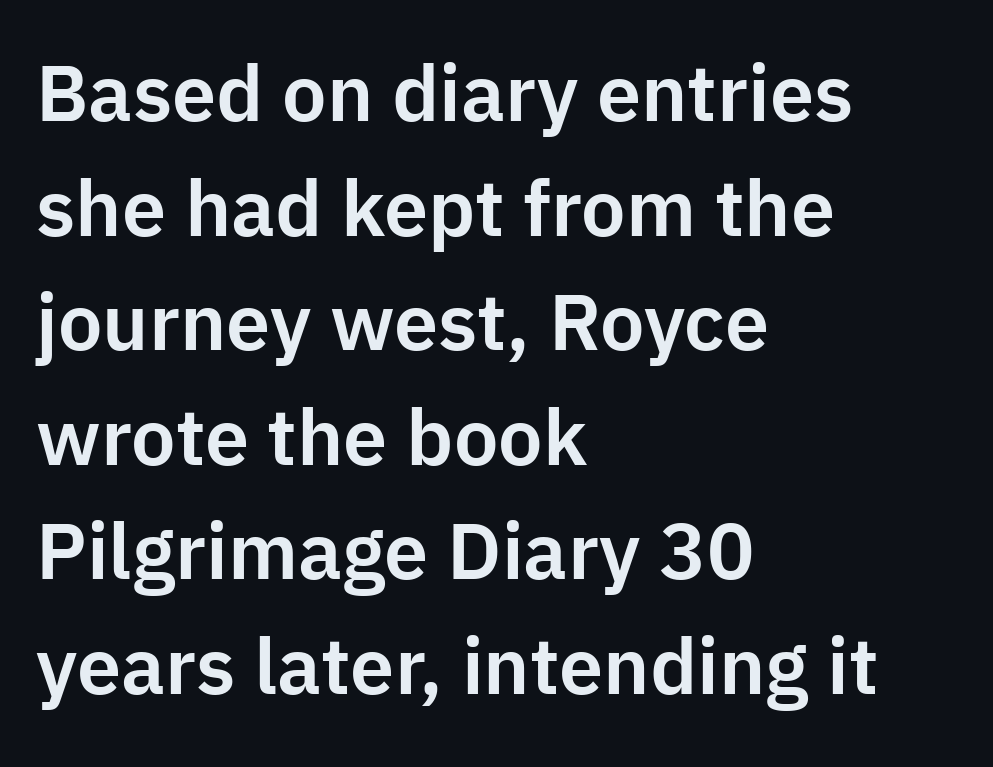
The image shows 79 px sans-serif type, upright; set left-aligned, normal line spacing (1.45x), normal letter spacing, not underlined; low stroke contrast and a medium x-height.
